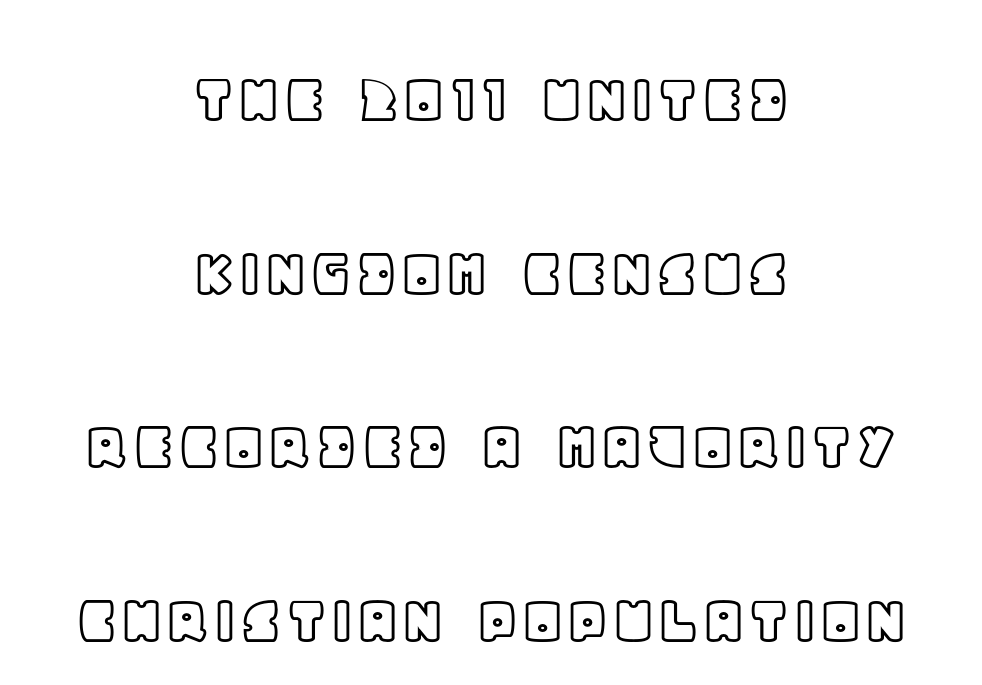
Q: Is the text italic (slanted)? A: No, it is upright.
Q: Is the text underlined? A: No.
Q: How is the paragraph aligned? A: Centered.
Q: Is the spacing between letters normal or unusually wide? A: Normal.
Q: Is the spacing between lines tight, normal or loose? A: Loose.
Q: Width (condensed, normal, or wide)? A: Normal.
Q: x-height? A: Large.
Q: Monospaced? A: No.
